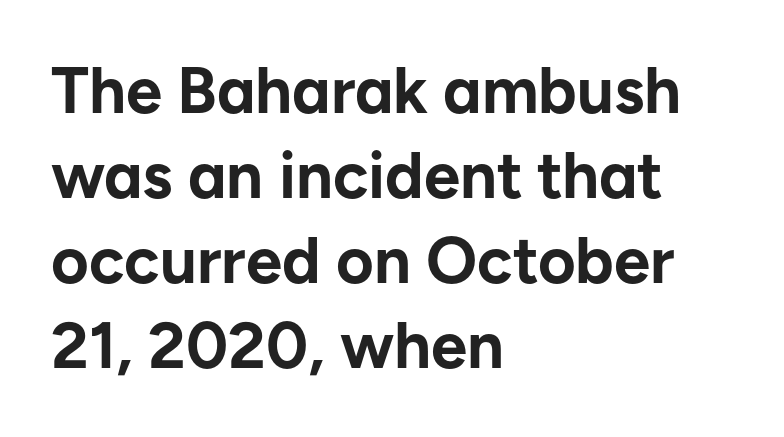
Does the weight exceed regular? Yes, all the way to bold. Does the leading feel generous? No, just average. The passage shown is typed in a proportional face where columns would drift. Quick note: underline off.
